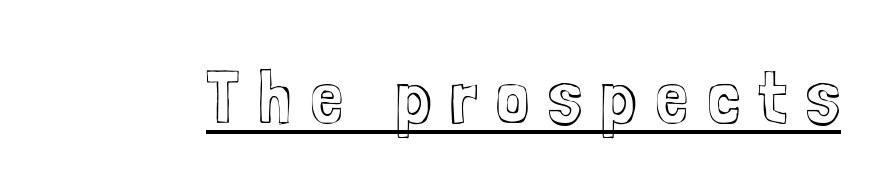
{"italic": "no", "width": "condensed", "x_height": "medium", "monospaced": "no", "underline": "yes", "letter_spacing": "wide", "letter_spacing_em": 0.25, "glyph_px": 75}
